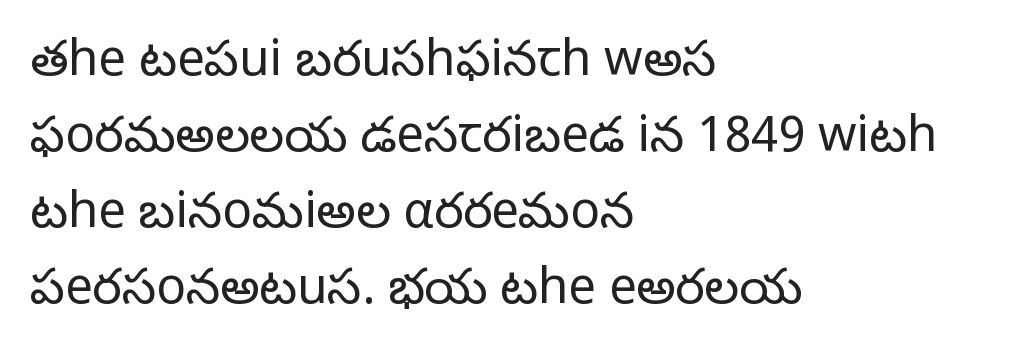
{"serif": "no", "italic": "no", "bold": "no", "weight": "light", "width": "normal", "stroke_contrast": "low", "x_height": "medium", "monospaced": "no", "underline": "no", "align": "left", "line_spacing": "normal", "line_spacing_ratio": 1.55, "letter_spacing": "normal", "letter_spacing_em": 0.0, "glyph_px": 49}
